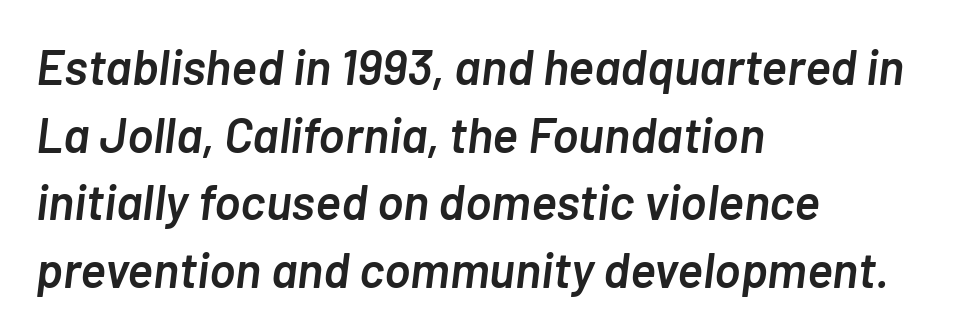
{"italic": "yes", "lean": "right", "slant_degrees": 7, "bold": "semi", "weight": "semibold", "width": "normal", "stroke_contrast": "low", "x_height": "medium", "monospaced": "no", "underline": "no", "align": "left", "line_spacing": "normal", "line_spacing_ratio": 1.38, "letter_spacing": "normal", "letter_spacing_em": 0.0, "glyph_px": 49}
